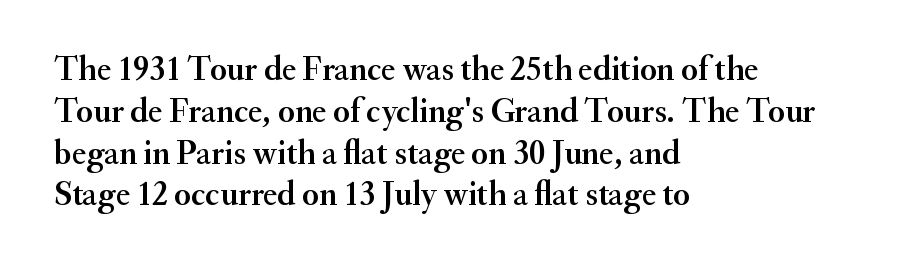
The text block is weighted toward the left margin, trailing off unevenly rightward. The gaps between neighbouring characters are ordinary and unremarkable. A typesetter would call this proportional, since set widths differ per character. Yep, those are serifs on the letters.
